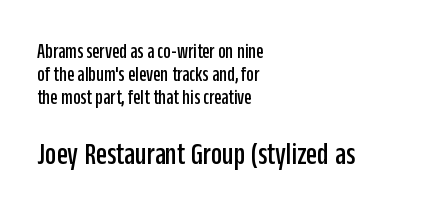
{"serif": "no", "italic": "no", "width": "condensed", "stroke_contrast": "low", "x_height": "large", "monospaced": "no", "underline": "no", "align": "left", "line_spacing": "tight", "line_spacing_ratio": 1.1, "letter_spacing": "normal", "letter_spacing_em": 0.0, "larger_block": "second", "size_ratio": 1.52, "glyph_px": 32}
